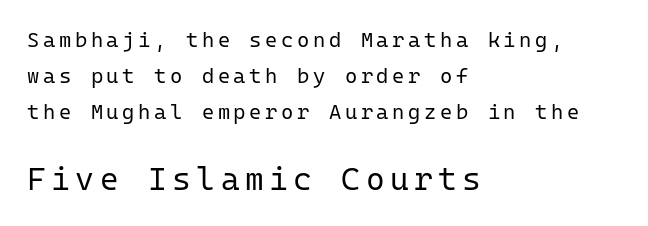
Size hierarchy here favors the trailing block over the leading one. The letters stand straight up with perfectly vertical stems. Serif or sans? Sans — the stroke terminals are bare. Which margin do the lines hug? The left one — the right edge is uneven. Stroke thickness stays within the range of a standard reading face or lighter.
